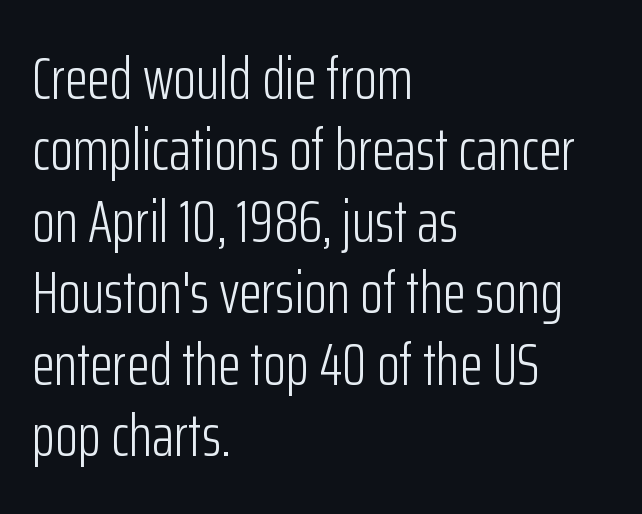
The image shows 59 px light, condensed sans-serif type, upright; set left-aligned, line spacing 1.21x, normal letter spacing, not underlined; low stroke contrast and a medium x-height.
